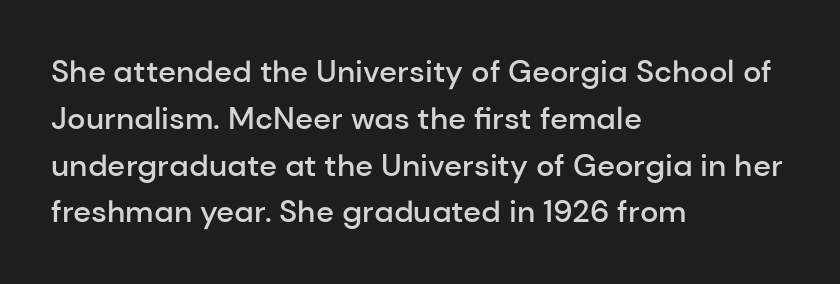
The image shows 31 px semibold sans-serif type, upright; set left-aligned, normal line spacing (1.51x), normal letter spacing, not underlined; low stroke contrast and a medium x-height.
